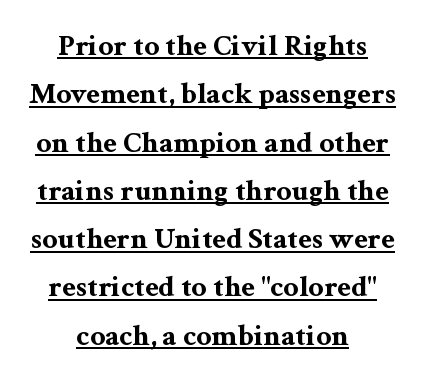
The face used here is proportionally spaced, like ordinary book or web type. Where is the straight margin? There isn't one; the lines are centered. Is there any slant? The stems are plumb. The words here are underlined. Summary of weight: heavy, a full bold. Standard letterfit; no display-style spreading of the glyphs.
